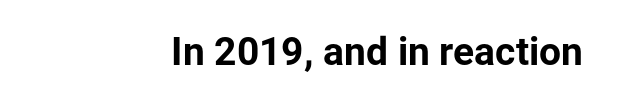
{"serif": "no", "italic": "no", "bold": "yes", "weight": "bold", "width": "normal", "stroke_contrast": "low", "x_height": "medium", "monospaced": "no", "underline": "no", "letter_spacing": "normal", "letter_spacing_em": 0.0, "glyph_px": 39}
